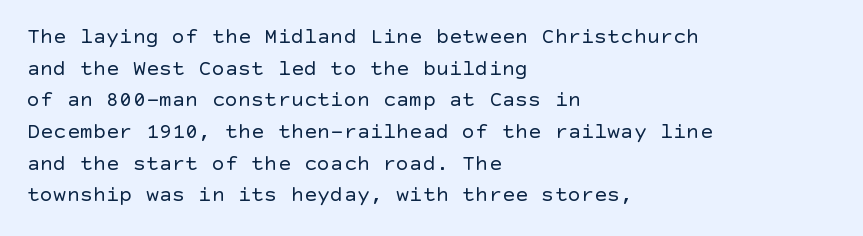
The image shows 22 px text type, upright; set left-aligned, normal line spacing (1.44x), normal letter spacing, not underlined.
